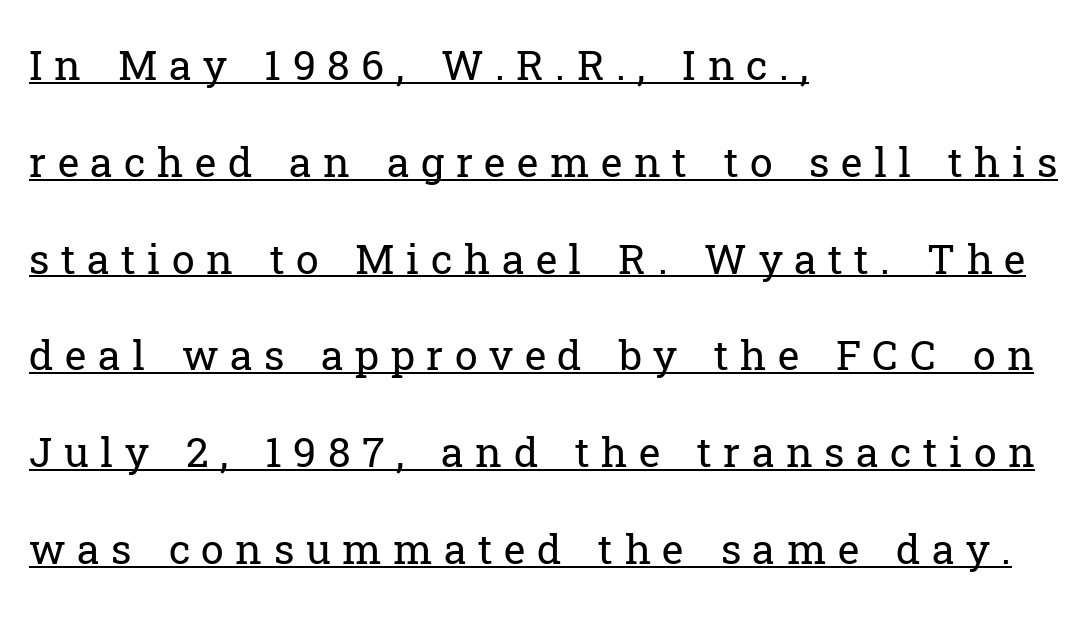
The vertical gap from one line to the next is large. Italic? Not at all — the glyphs are vertical. Emphasis is given by a line drawn under the lettering. Looks like regular typesetting: each glyph gets only the width it needs. Look at the bottom of the vertical strokes: they flare into serifs here.
